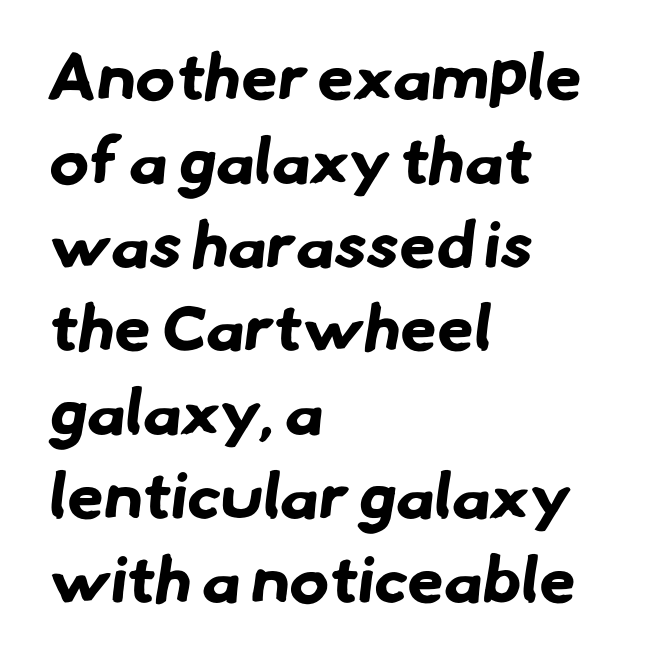
The image shows 66 px bold sans-serif type; set left-aligned, normal line spacing (1.27x), normal letter spacing, not underlined; low stroke contrast and a small x-height.
